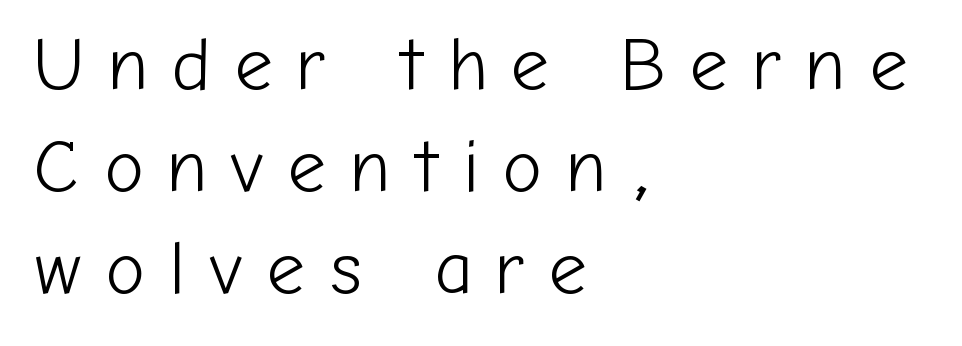
{"serif": "no", "italic": "no", "bold": "no", "weight": "light", "width": "normal", "stroke_contrast": "low", "x_height": "medium", "monospaced": "no", "underline": "no", "align": "left", "line_spacing": "normal", "line_spacing_ratio": 1.36, "letter_spacing": "wide", "letter_spacing_em": 0.31, "glyph_px": 75}
